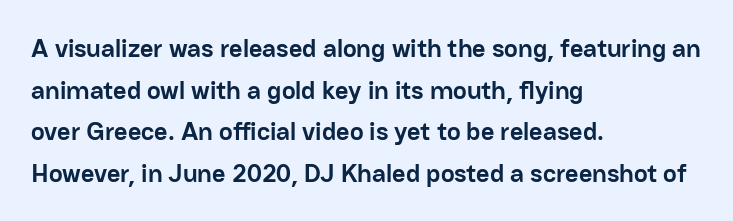
When letters stand straight like this, we call the style roman or upright. Successive baselines arrive at the customary interval. This rendering uses left alignment, leaving the right contour irregular. Notice how thick the strokes are: this is what a full bold looks like.
